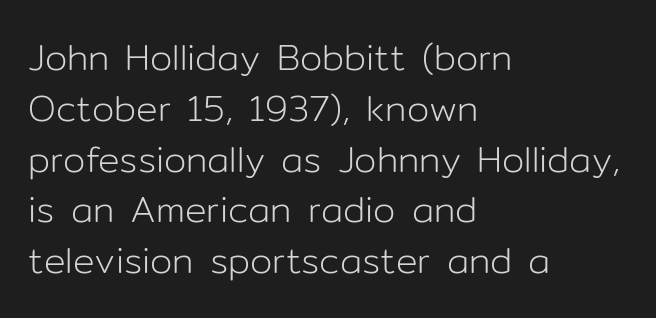
The image shows 36 px light sans-serif type, upright; set left-aligned, normal line spacing (1.41x), normal letter spacing, not underlined; low stroke contrast and a medium x-height.
